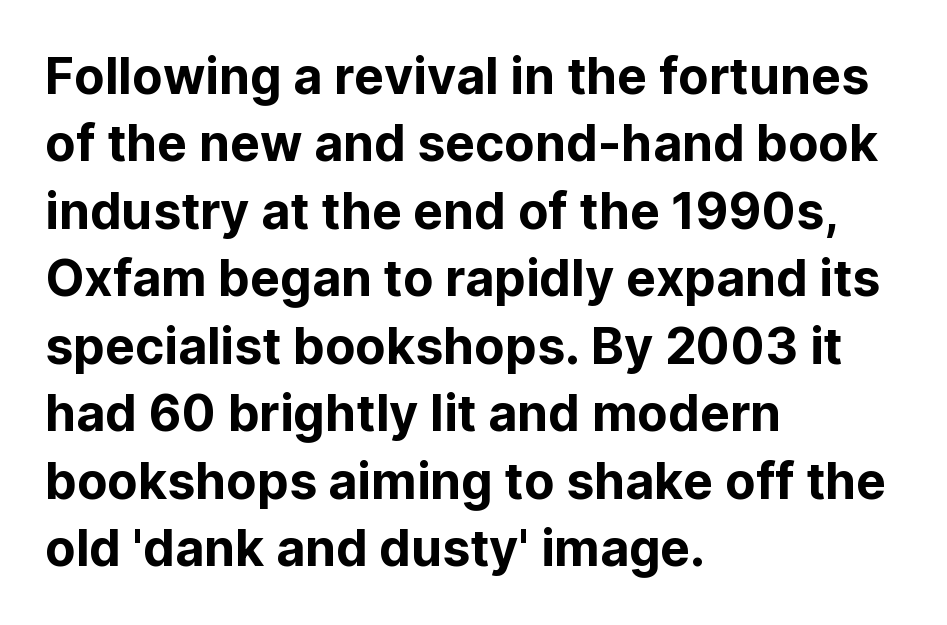
This sample is left-justified, so line endings fall wherever the words run out. Glance below the letters and you will spot only blank space. Is this a fixed-width face? No — the glyphs have proportional, varying widths. The block of text has a typical density, with ordinary space between rows.
